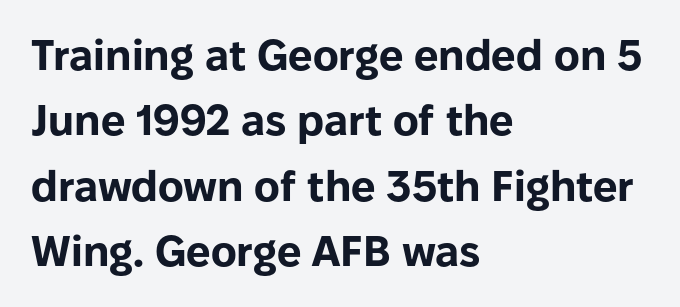
{"serif": "no", "italic": "no", "bold": "yes", "weight": "bold", "width": "normal", "stroke_contrast": "low", "x_height": "medium", "monospaced": "no", "underline": "no", "align": "left", "line_spacing": "normal", "line_spacing_ratio": 1.52, "letter_spacing": "normal", "letter_spacing_em": 0.0, "glyph_px": 43}
